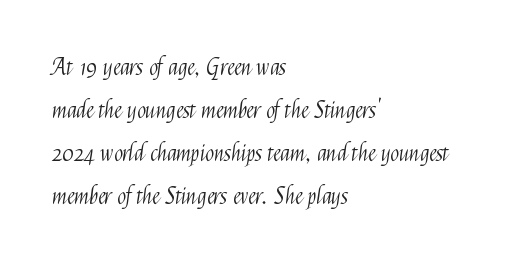
Q: Is the text bold? A: No.
Q: Is the text italic (slanted)? A: Yes.
Q: Is the text underlined? A: No.
Q: How is the paragraph aligned? A: Left-aligned.
Q: Is the spacing between letters normal or unusually wide? A: Normal.
